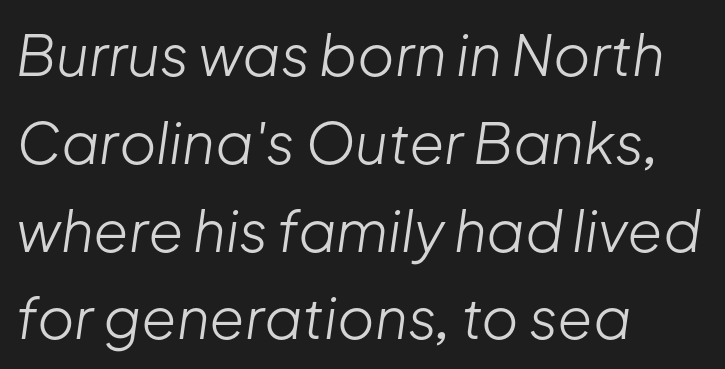
The image shows 57 px light type, italic (leaning right); set left-aligned, normal line spacing (1.54x), normal letter spacing, not underlined; low stroke contrast and a medium x-height.
